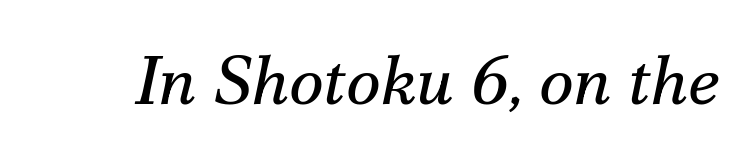
Q: Is the text bold? A: No.
Q: Is the text italic (slanted)? A: Yes, it leans right by about 12 degrees.
Q: Is the typeface a serif or a sans-serif typeface? A: Serif.
Q: Is the text underlined? A: No.
Q: Is the spacing between letters normal or unusually wide? A: Normal.
Q: Width (condensed, normal, or wide)? A: Normal.
Q: Stroke contrast? A: Medium.
Q: x-height? A: Small.
Q: Monospaced? A: No.
